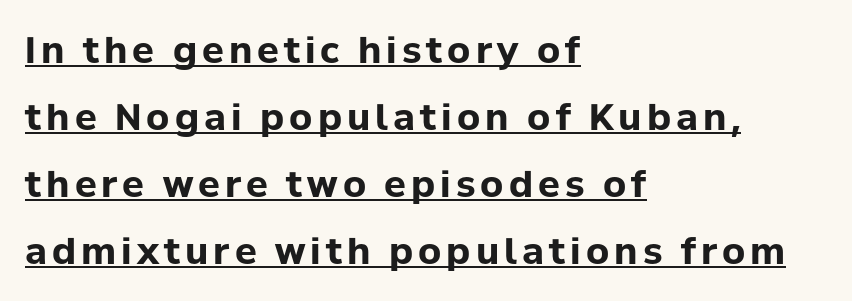
The image shows 36 px bold sans-serif type, upright; set left-aligned, line spacing 1.86x, underlined; low stroke contrast and a medium x-height.
